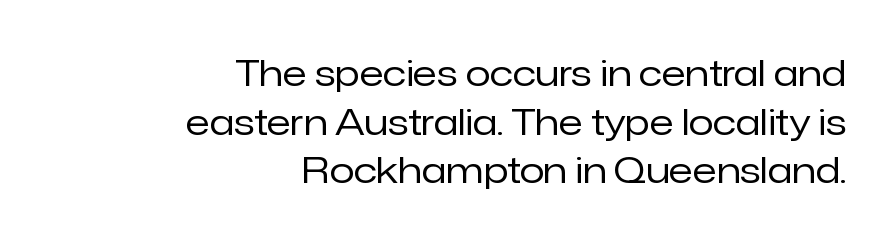
The weight would be labelled regular, book, light, or lighter still. The setting favours the right margin, as signatures and pull-quotes sometimes do. The gaps between neighbouring characters are ordinary and unremarkable. Looks like regular typesetting: each glyph gets only the width it needs. Anything drawn beneath the words? Only blank space.
